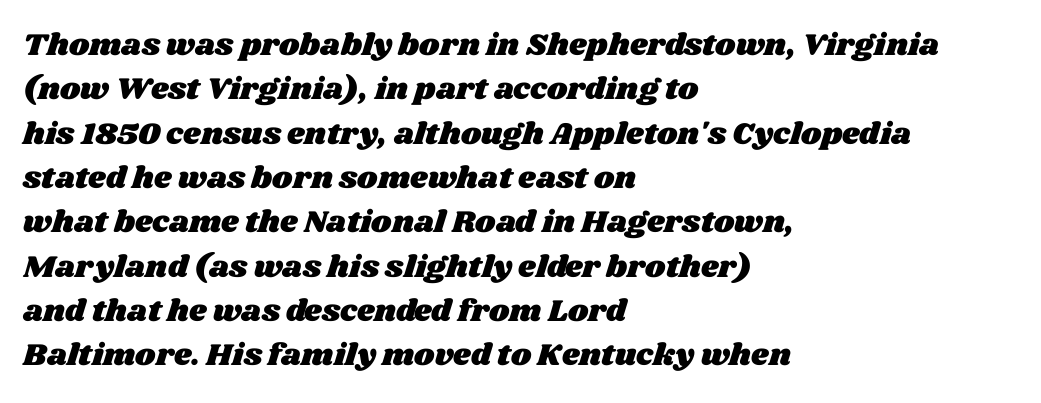
Q: Is the text underlined? A: No.
Q: How is the paragraph aligned? A: Left-aligned.
Q: Is the spacing between letters normal or unusually wide? A: Normal.
Q: Is the spacing between lines tight, normal or loose? A: Normal.
Q: Width (condensed, normal, or wide)? A: Wide.
Q: Stroke contrast? A: Medium.
Q: x-height? A: Large.
Q: Monospaced? A: No.
